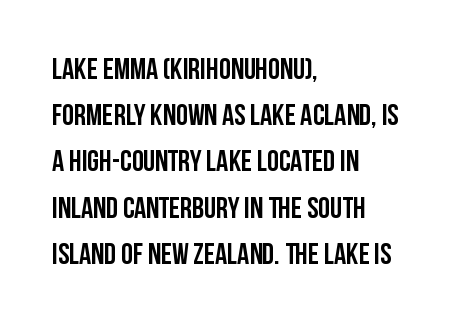
Q: Is the text bold? A: Yes.
Q: Is the text italic (slanted)? A: No, it is upright.
Q: Is the typeface a serif or a sans-serif typeface? A: Sans-serif.
Q: Is the text underlined? A: No.
Q: How is the paragraph aligned? A: Left-aligned.
Q: Is the spacing between letters normal or unusually wide? A: Normal.
Q: Is the spacing between lines tight, normal or loose? A: Normal.
Q: Width (condensed, normal, or wide)? A: Condensed.
Q: Stroke contrast? A: Low.
Q: x-height? A: Large.
Q: Monospaced? A: No.
